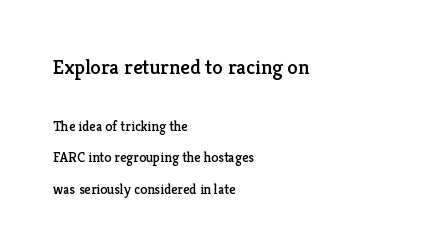
{"italic": "no", "underline": "no", "align": "left", "line_spacing": "loose", "line_spacing_ratio": 2.24, "letter_spacing": "normal", "letter_spacing_em": 0.0, "larger_block": "first", "size_ratio": 1.5, "glyph_px": 21}
